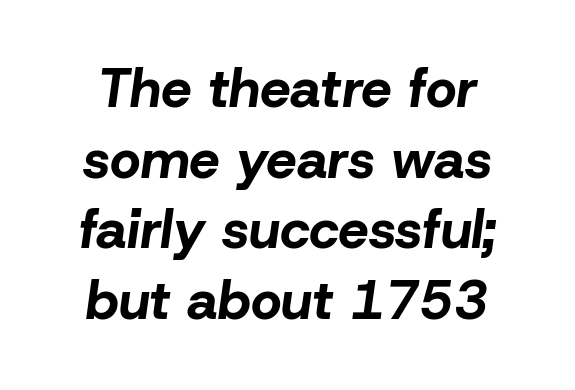
Spacing between characters is what you'd get straight out of the box. The whole block is typeset with a tilt. Plain, unruled lines of type. The passage shown stacks its lines at a standard gap.
